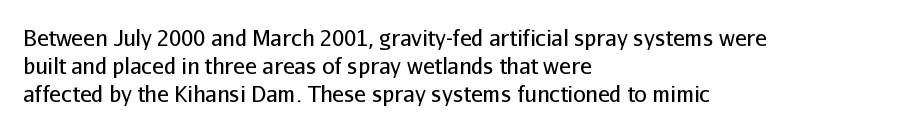
Normally led — the rows are evenly, conventionally spaced. Underlining? Definitely not there. The axis of the letterforms is exactly vertical. The passage is arranged the way most books set body copy — flush left. Default kerning and tracking; the words read as compact shapes.
